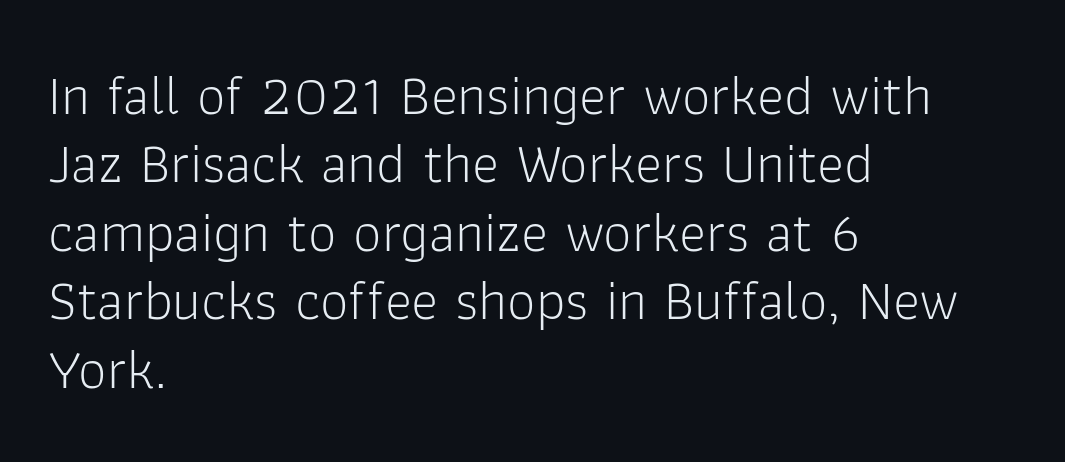
The image shows 57 px light sans-serif type, upright; set left-aligned, line spacing 1.2x, normal letter spacing, not underlined; low stroke contrast and a medium x-height.
